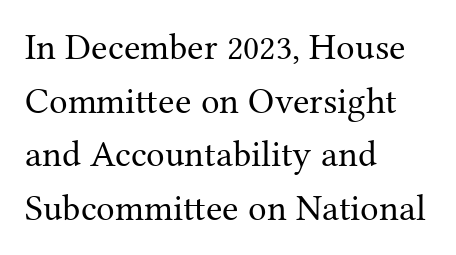
The image shows 37 px regular-weight serif type, upright; set left-aligned, normal line spacing (1.45x), normal letter spacing, not underlined; medium stroke contrast and a medium x-height.
